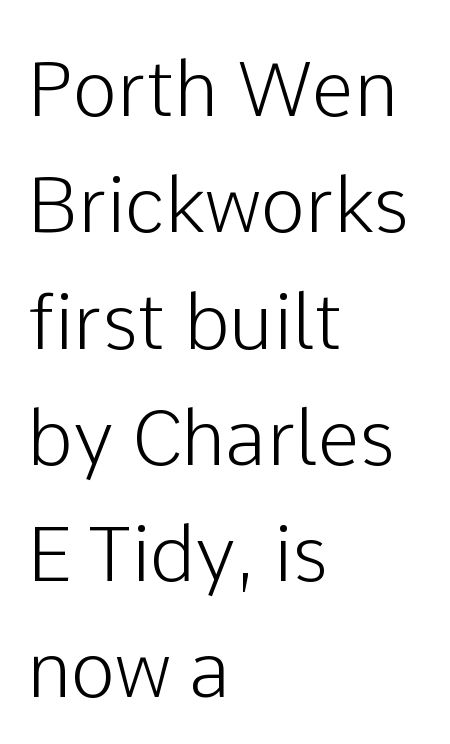
Has an underline been added? It has not. The rendering shows plain stroke endings on the letterforms — a sans-serif design. Vertical strokes here are truly vertical. The rendering uses natural spacing where letterforms have individual widths. There is no visible air inserted between adjacent glyphs. Each new line begins a customary step beneath the previous one.
